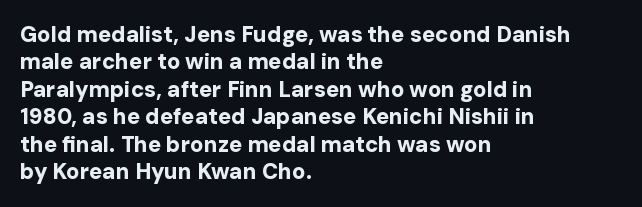
Only glyphs here, with clear space below each row. The type sits square on the baseline with zero lean. Short note: letters normally spaced. Summary of vertical rhythm: regular, with standard interline spacing. Thick stems and heavy bowls — unmistakably bold. Short and long lines alike share a common starting point at left.
